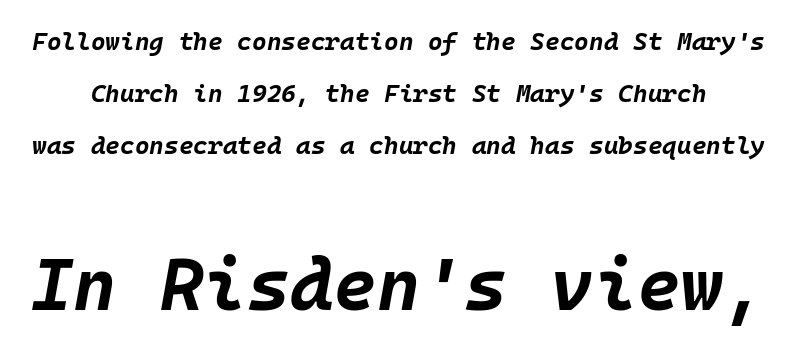
The image shows 74 px bold type, italic (leaning right), monospaced; set loose line spacing (2.08x), normal letter spacing, not underlined; the second (bottom) block is 2.96x larger; low stroke contrast and a large x-height.
